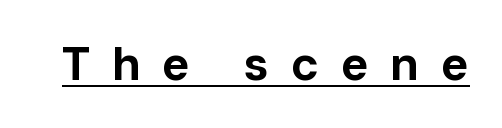
Q: Is the text bold? A: Yes.
Q: Is the text italic (slanted)? A: No, it is upright.
Q: Is the typeface a serif or a sans-serif typeface? A: Sans-serif.
Q: Is the text underlined? A: Yes.
Q: Is the spacing between letters normal or unusually wide? A: Unusually wide.
Q: Width (condensed, normal, or wide)? A: Normal.
Q: Stroke contrast? A: Low.
Q: x-height? A: Medium.
Q: Monospaced? A: No.
